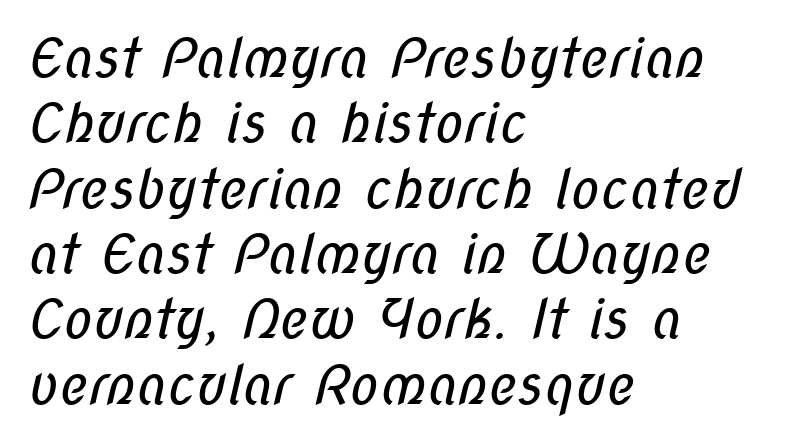
The image shows 54 px regular-weight, condensed sans-serif type; set left-aligned, line spacing 1.21x, normal letter spacing, not underlined; low stroke contrast and a medium x-height.
